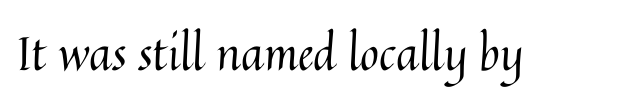
The image shows 46 px regular-weight type; set normal letter spacing, not underlined; medium stroke contrast and a medium x-height.
